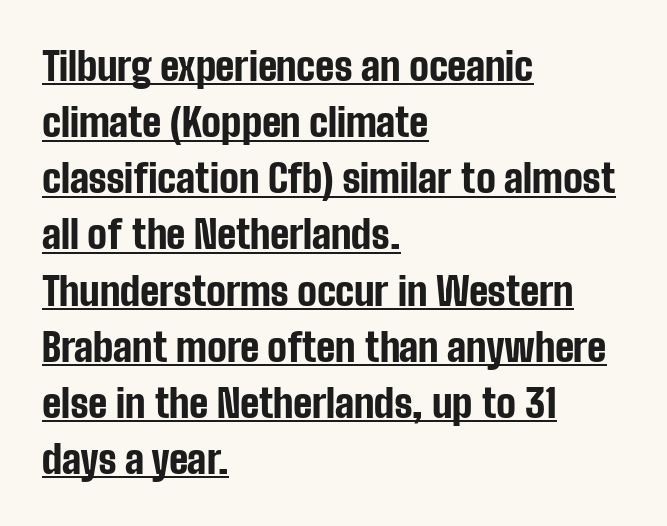
{"serif": "no", "italic": "no", "bold": "yes", "weight": "bold", "width": "condensed", "stroke_contrast": "low", "x_height": "medium", "monospaced": "no", "underline": "yes", "align": "left", "line_spacing": "normal", "line_spacing_ratio": 1.44, "letter_spacing": "normal", "letter_spacing_em": 0.0, "glyph_px": 39}
